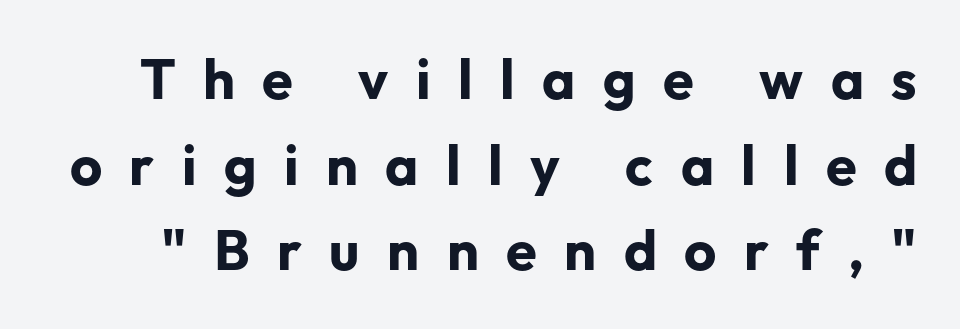
A roman cut, with each character standing at attention. A sans-serif font was chosen for this passage. The characters look thick and weighty, a clear bold. Only glyphs here, with clear space below each row. Spacing verdict: proportional, widths tailored to each character. Reading down the column, the eye jumps a familiar distance to each next line.
